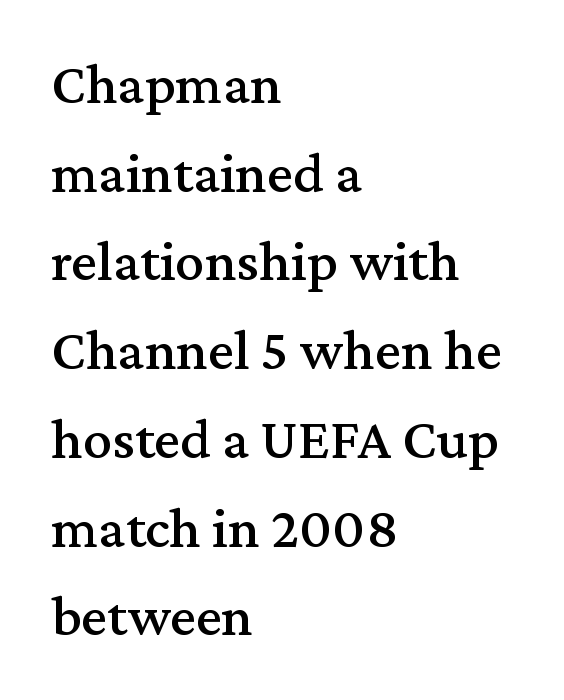
The image shows 58 px serif type, upright; set left-aligned, normal line spacing (1.53x), normal letter spacing, not underlined; medium stroke contrast and a medium x-height.
